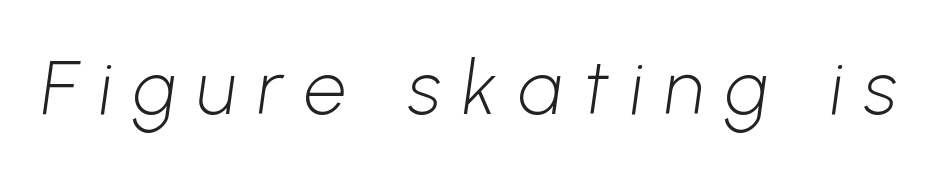
The image shows 75 px light sans-serif type; set unusually wide letter spacing (+0.29 em), not underlined; low stroke contrast and a medium x-height.
